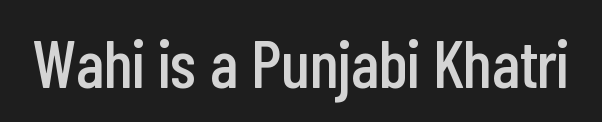
The face used here is a sans, in the tradition of grotesques and geometrics. A bare baseline throughout the passage. Spacing verdict: proportional, widths tailored to each character. Here the glyphs are tracked normally, forming tight word shapes. The font's upright variant was chosen for this text.
